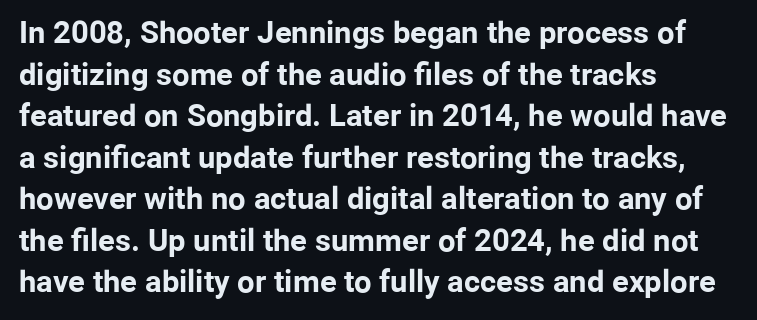
Q: Is the text bold? A: Yes.
Q: Is the text italic (slanted)? A: No, it is upright.
Q: Is the typeface a serif or a sans-serif typeface? A: Sans-serif.
Q: Is the text underlined? A: No.
Q: How is the paragraph aligned? A: Left-aligned.
Q: Is the spacing between letters normal or unusually wide? A: Normal.
Q: Is the spacing between lines tight, normal or loose? A: Normal.
Q: Width (condensed, normal, or wide)? A: Normal.
Q: Stroke contrast? A: Low.
Q: x-height? A: Medium.
Q: Monospaced? A: No.
